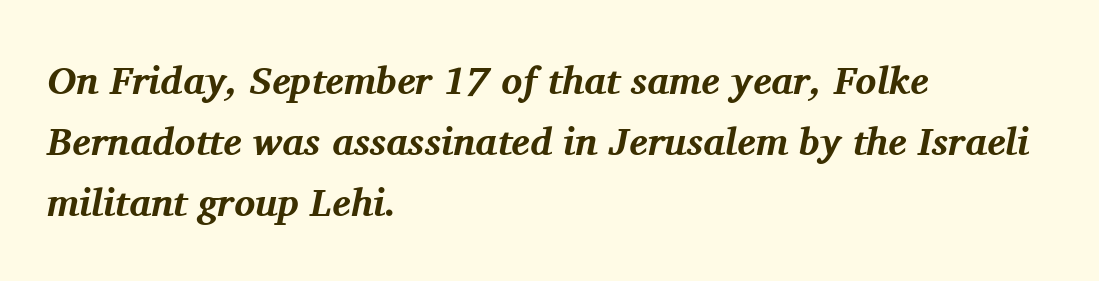
A classic flush-left, rag-right setting is used for this passage. The passage shown is not underscored anywhere. Regarding leading, the lines here are spaced in the standard way. Typographic density is high because the face is bold.
